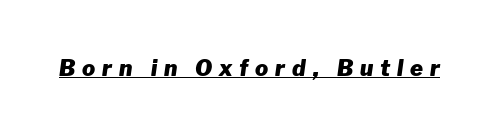
Q: Is the text bold? A: Yes.
Q: Is the text italic (slanted)? A: Yes, it leans right by about 8 degrees.
Q: Is the text underlined? A: Yes.
Q: Is the spacing between letters normal or unusually wide? A: Unusually wide.
